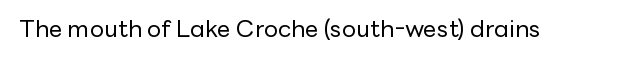
{"italic": "no", "bold": "no", "underline": "no", "letter_spacing": "normal", "letter_spacing_em": 0.0, "glyph_px": 24}
